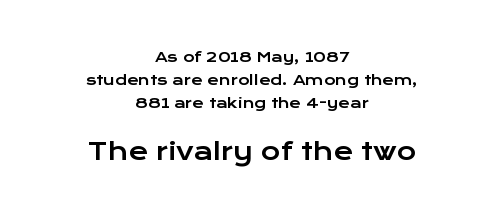
The image shows 24 px text type, upright; set centered, normal line spacing (1.64x), normal letter spacing, not underlined; the second (bottom) block is 1.71x larger.
